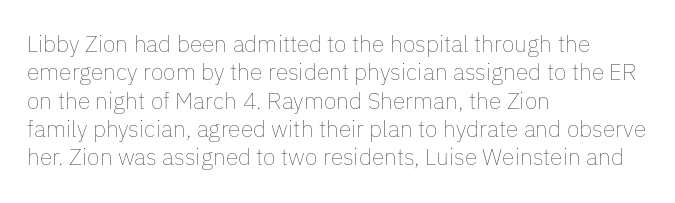
Nobody touched the tracking dial on this one. Visually the block forms a straight wall on the left and a jagged coastline on the right. Posture: upright roman. Beneath every word, the page is bare.
